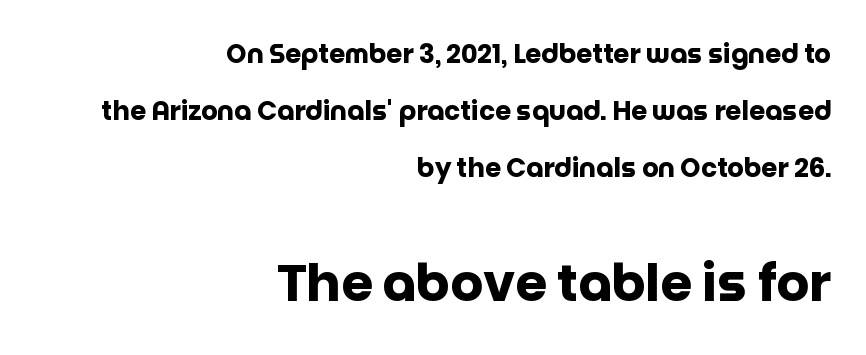
{"serif": "no", "italic": "no", "bold": "yes", "weight": "heavy", "width": "normal", "stroke_contrast": "low", "x_height": "large", "monospaced": "no", "underline": "no", "align": "right", "line_spacing": "loose", "line_spacing_ratio": 2.2, "letter_spacing": "normal", "letter_spacing_em": 0.0, "larger_block": "second", "size_ratio": 1.96, "glyph_px": 51}
